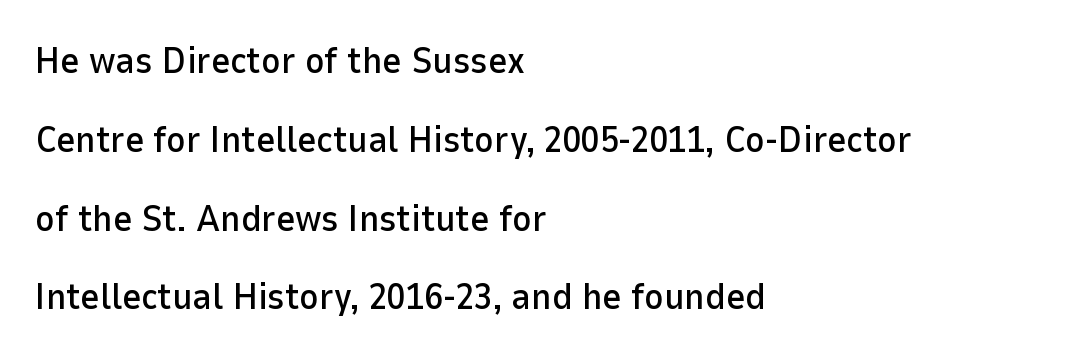
Q: Is the text italic (slanted)? A: No, it is upright.
Q: Is the typeface a serif or a sans-serif typeface? A: Sans-serif.
Q: Is the text underlined? A: No.
Q: How is the paragraph aligned? A: Left-aligned.
Q: Is the spacing between letters normal or unusually wide? A: Normal.
Q: Is the spacing between lines tight, normal or loose? A: Loose.
Q: Width (condensed, normal, or wide)? A: Normal.
Q: Stroke contrast? A: Low.
Q: x-height? A: Medium.
Q: Monospaced? A: No.
